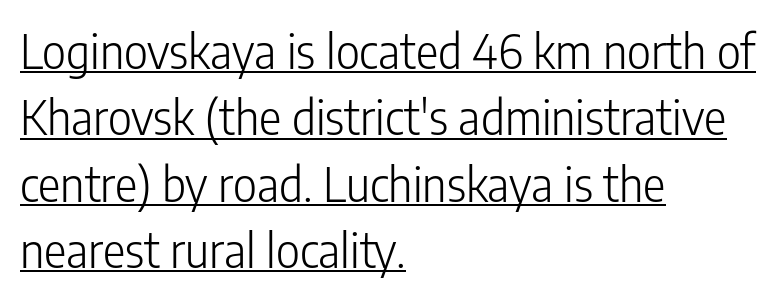
Summary of vertical rhythm: regular, with standard interline spacing. The cut favours lightness, reaching ordinary text weight at its darkest. The passage shown is underscored from start to finish. The type family on display is of the sans-serif kind. These lines stack with their left ends in a neat column. You could call the tracking neutral — neither tight nor loose.
